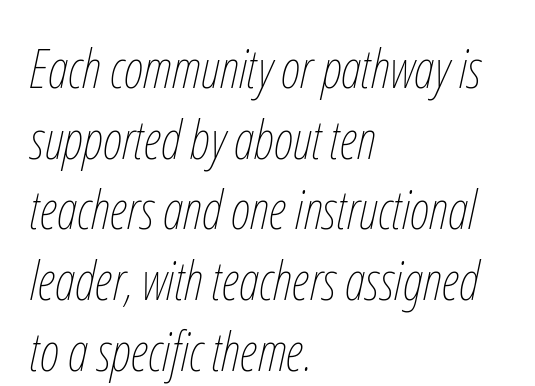
The image shows 54 px thin, condensed type, italic (leaning right); set left-aligned, normal line spacing (1.31x), normal letter spacing, not underlined; low stroke contrast and a medium x-height.
